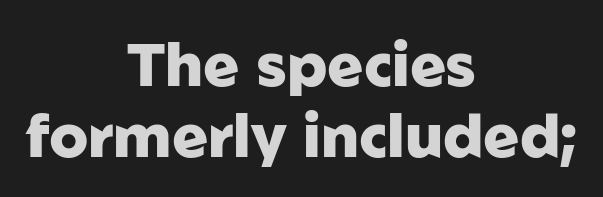
Q: Is the text bold? A: Yes.
Q: Is the text italic (slanted)? A: No, it is upright.
Q: Is the typeface a serif or a sans-serif typeface? A: Sans-serif.
Q: Is the text underlined? A: No.
Q: How is the paragraph aligned? A: Centered.
Q: Is the spacing between letters normal or unusually wide? A: Normal.
Q: Width (condensed, normal, or wide)? A: Normal.
Q: Stroke contrast? A: Low.
Q: x-height? A: Medium.
Q: Monospaced? A: No.
